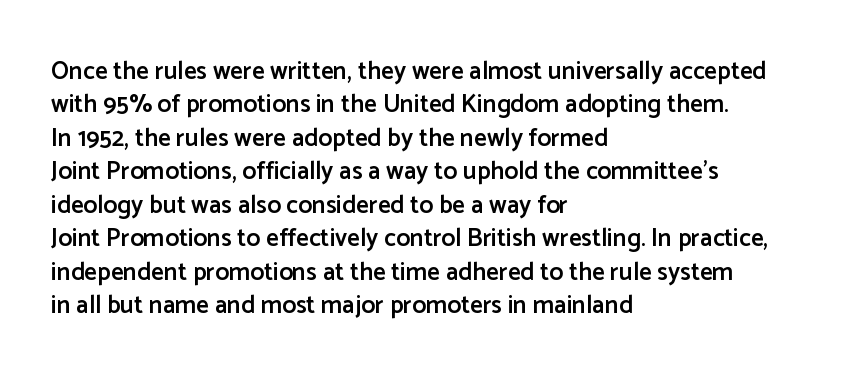
The image shows 25 px text type, upright; set left-aligned, normal line spacing (1.34x), normal letter spacing, not underlined.
